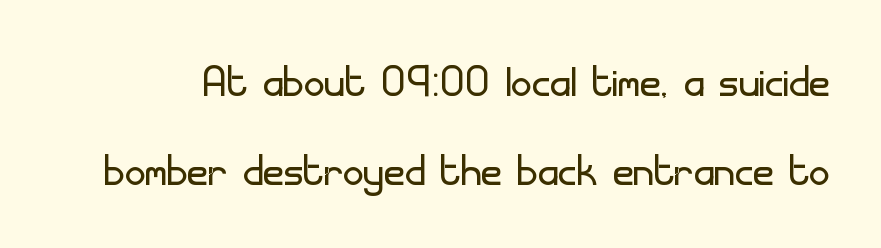
Q: Is the text bold? A: No.
Q: Is the text italic (slanted)? A: No, it is upright.
Q: Is the typeface a serif or a sans-serif typeface? A: Sans-serif.
Q: Is the text underlined? A: No.
Q: Is the spacing between letters normal or unusually wide? A: Normal.
Q: Is the spacing between lines tight, normal or loose? A: Normal.
Q: Width (condensed, normal, or wide)? A: Normal.
Q: Stroke contrast? A: Low.
Q: x-height? A: Small.
Q: Monospaced? A: No.
